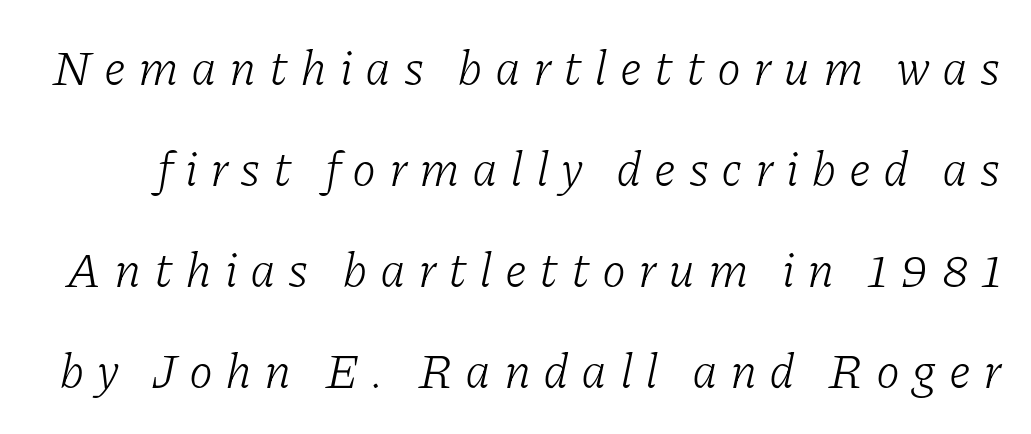
The image shows 49 px light serif type, italic (leaning right); set loose line spacing (2.06x), unusually wide letter spacing (+0.25 em), not underlined; low stroke contrast and a medium x-height.
